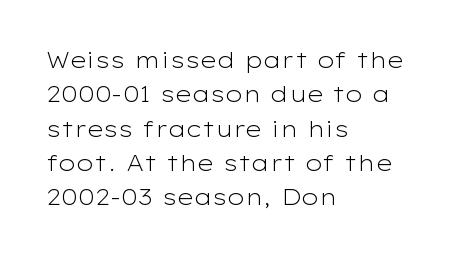
The specimen reads as upright at a glance. Is the stroke heavy? The answer is a plain regular-or-lighter. Clear beneath every line of the passage. Notice how descenders clear the ascenders below comfortably — that's standard leading.
